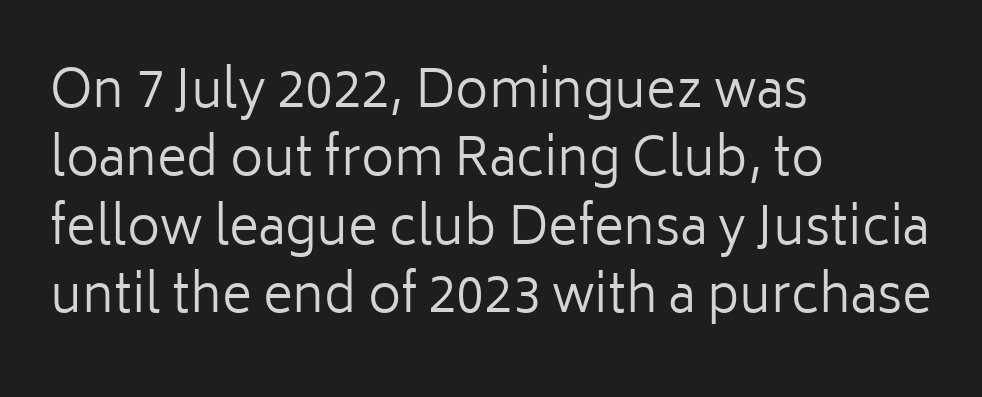
Default kerning and tracking; the words read as compact shapes. This block has exactly the height ordinary leading produces. The letters stand straight up with perfectly vertical stems. Does the copy run flush right? No — it runs flush left. The rendering uses natural spacing where letterforms have individual widths.
